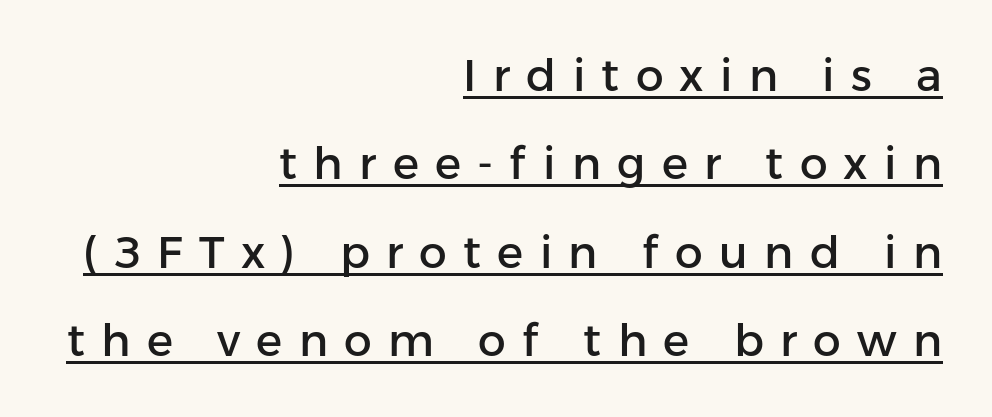
{"serif": "no", "italic": "no", "width": "normal", "stroke_contrast": "low", "x_height": "medium", "monospaced": "no", "underline": "yes", "align": "right", "line_spacing": "loose", "line_spacing_ratio": 2.01, "letter_spacing": "wide", "letter_spacing_em": 0.37, "glyph_px": 44}
